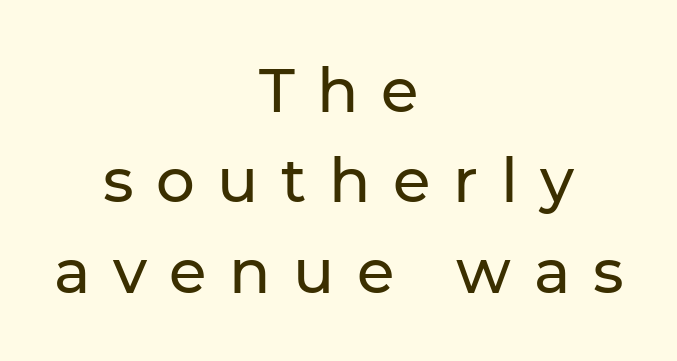
The image shows 61 px sans-serif type, upright; set centered, normal line spacing (1.48x), unusually wide letter spacing (+0.37 em), not underlined; low stroke contrast and a medium x-height.
